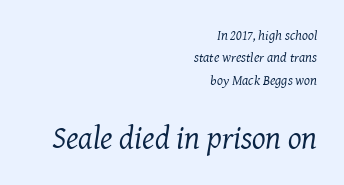
When letters slant like this, we call the style italic. Typographically, this falls in the serif category. This sample has the flowing, uneven cadence of proportional lettering. The text block is weighted toward the right margin, trailing off unevenly leftward. The line texture is even and compact thanks to regular tracking. The characters are drawn with everyday or finer stroke widths.
